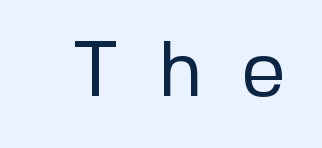
{"serif": "no", "italic": "no", "bold": "no", "weight": "regular", "width": "normal", "stroke_contrast": "low", "x_height": "medium", "monospaced": "no", "underline": "no", "letter_spacing": "wide", "letter_spacing_em": 0.48, "glyph_px": 79}
